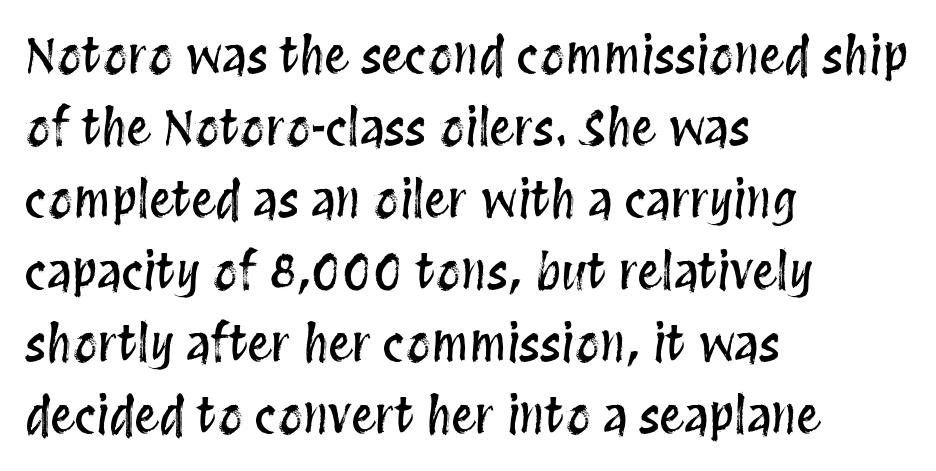
Q: Is the text italic (slanted)? A: No, it is upright.
Q: Is the text underlined? A: No.
Q: How is the paragraph aligned? A: Left-aligned.
Q: Is the spacing between letters normal or unusually wide? A: Normal.
Q: Is the spacing between lines tight, normal or loose? A: Normal.
Q: Width (condensed, normal, or wide)? A: Condensed.
Q: Stroke contrast? A: Medium.
Q: x-height? A: Large.
Q: Monospaced? A: No.
